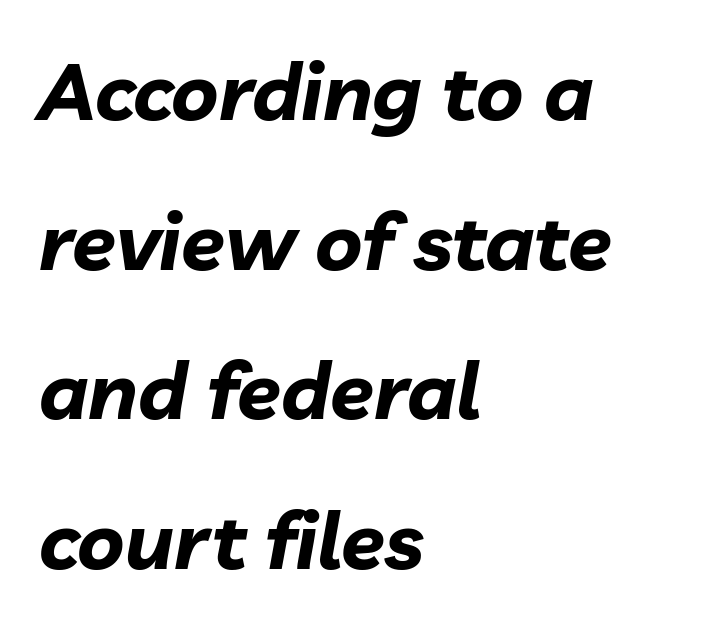
Q: Is the text bold? A: Yes.
Q: Is the text italic (slanted)? A: Yes, it leans right by about 10 degrees.
Q: Is the text underlined? A: No.
Q: How is the paragraph aligned? A: Left-aligned.
Q: Is the spacing between letters normal or unusually wide? A: Normal.
Q: Width (condensed, normal, or wide)? A: Normal.
Q: Stroke contrast? A: Low.
Q: x-height? A: Medium.
Q: Monospaced? A: No.
